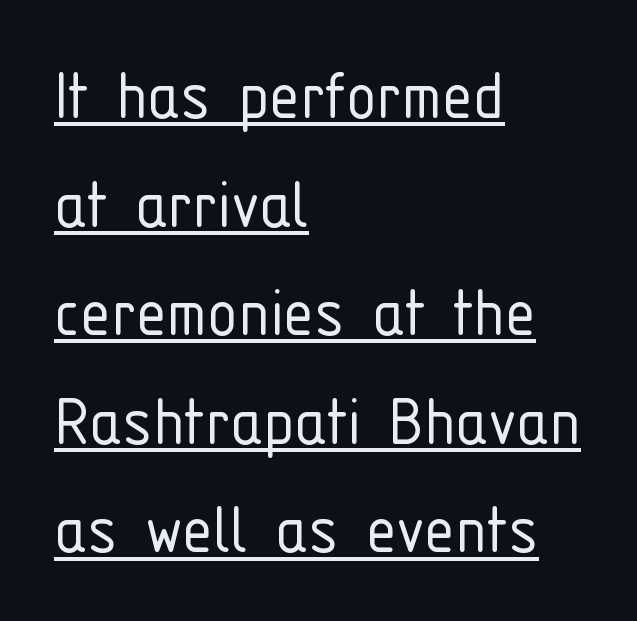
Students, note that the glyphs here touch the page at normal intervals. The strokes are not fattened; the text isn't bold. What decoration does the sample have? An underline. The type sits square on the baseline with zero lean. The rendering uses natural spacing where letterforms have individual widths. The glyphs in this specimen are sans serif.
